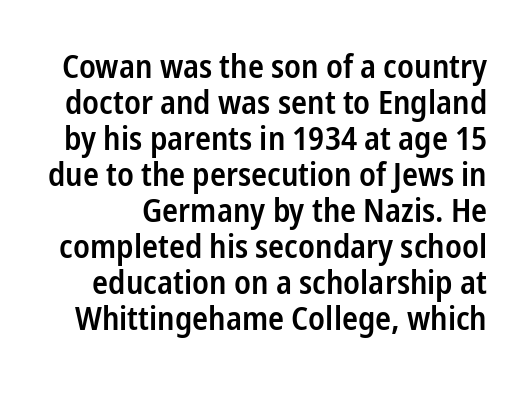
Do the characters align in a grid? No, the font is proportional. The strokes are fattened partway — semibold, not bold. Compared with typical paragraphs, the rows here are closer together. Decoration check: the copy has no underline. Font category for this specimen: sans-serif. The face used here is rendered with its standard letterfit.
